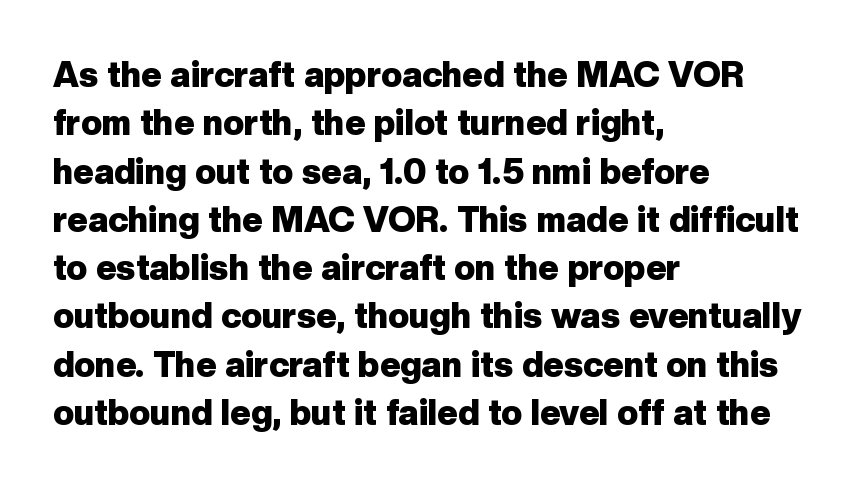
The image shows 35 px heavy sans-serif type, upright; set left-aligned, normal line spacing (1.38x), normal letter spacing, not underlined; low stroke contrast and a medium x-height.
